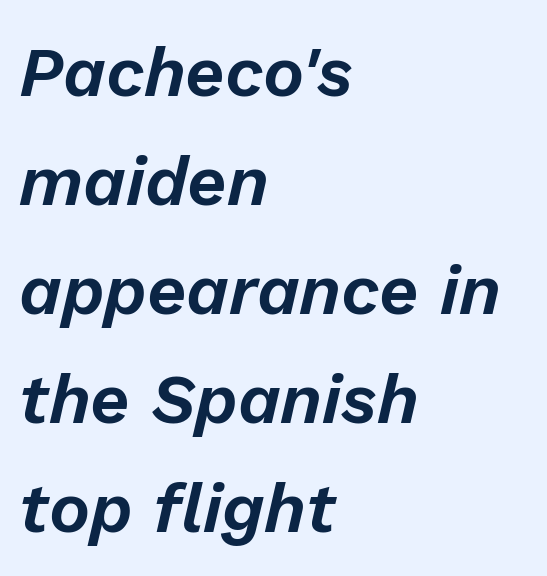
The image shows 69 px text type, italic (leaning right); set left-aligned, normal line spacing (1.58x), normal letter spacing, not underlined; low stroke contrast and a medium x-height.
